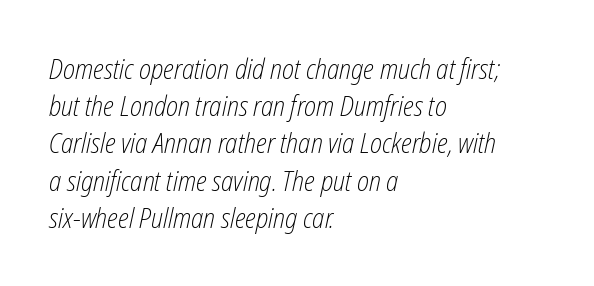
{"italic": "yes", "lean": "right", "slant_degrees": 12, "bold": "no", "weight": "light", "width": "condensed", "stroke_contrast": "low", "x_height": "medium", "monospaced": "no", "underline": "no", "align": "left", "line_spacing": "normal", "line_spacing_ratio": 1.33, "letter_spacing": "normal", "letter_spacing_em": 0.0, "glyph_px": 28}
